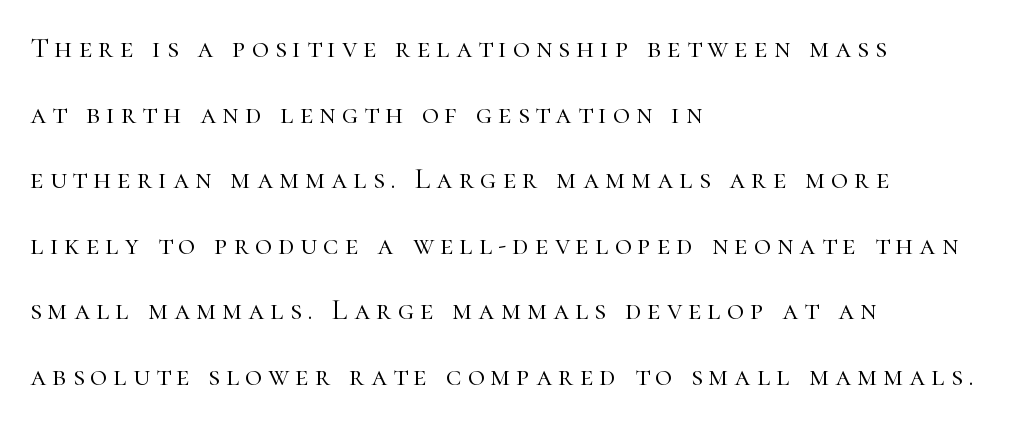
{"serif": "yes", "italic": "no", "bold": "no", "weight": "light", "width": "normal", "stroke_contrast": "high", "x_height": "medium", "monospaced": "no", "underline": "no", "align": "left", "line_spacing": "loose", "line_spacing_ratio": 2.26, "letter_spacing": "wide", "letter_spacing_em": 0.21, "glyph_px": 29}
